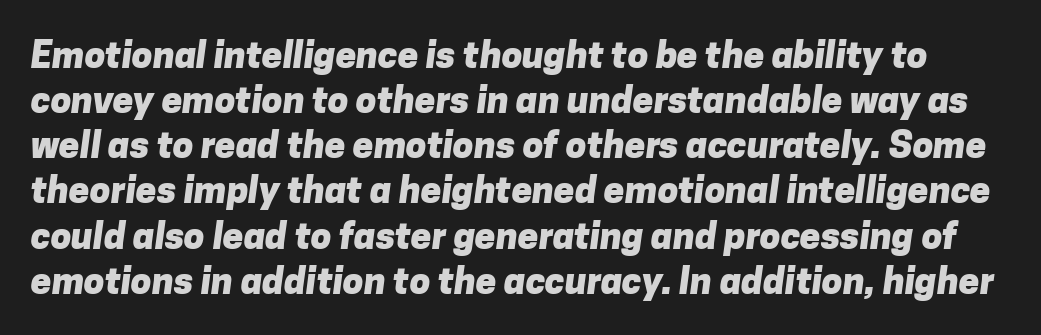
The strokes are fattened all the way to bold. Here the glyphs are tracked normally, forming tight word shapes. Descender tails drop into unmarked territory. You could not count columns in this text — the font is proportionally spaced.
